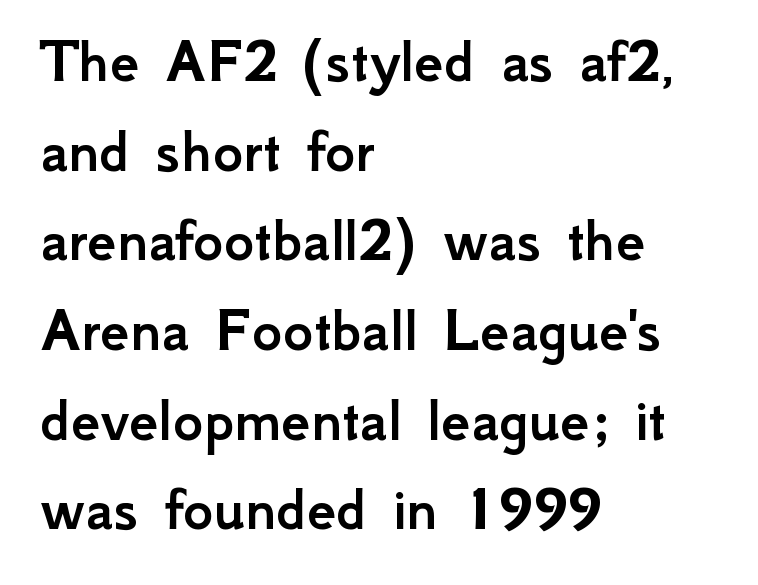
Evenly set lines give the paragraph a standard silhouette. The area under the type is left untouched. The glyphs in this specimen are sans serif. Spacing verdict: proportional, widths tailored to each character. These lines stack with their left ends in a neat column. The rendering keeps characters at their native spacing.
